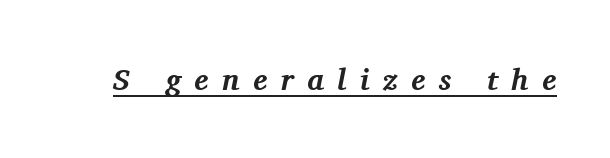
The specimen reads as italic at a glance. Is this a fixed-width face? No — the glyphs have proportional, varying widths. As a designer I'd log this as weight 700, bold. What decoration does the sample have? An underline.
